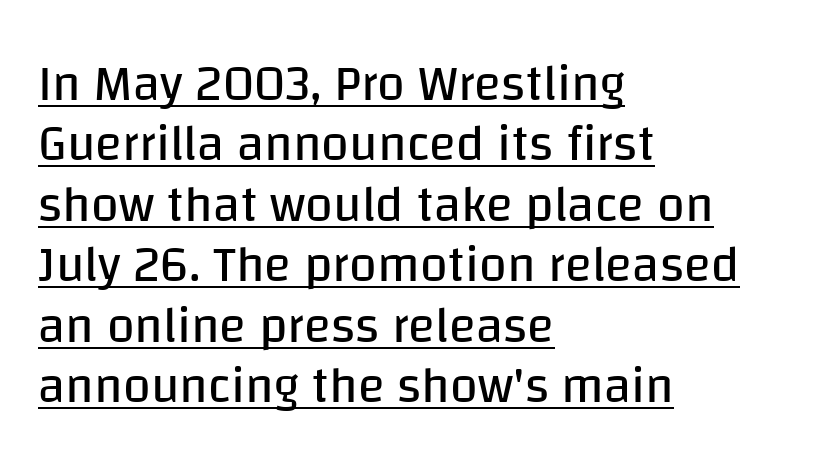
Each letter's strokes conclude bluntly, with no projecting serifs. Every stem runs plumb, perpendicular to the baseline. Each letter keeps its own natural width here, so spacing adapts to shape. Horizontal alignment here is leftward, the default for most running prose. Looks like someone drew a line under every word here.
